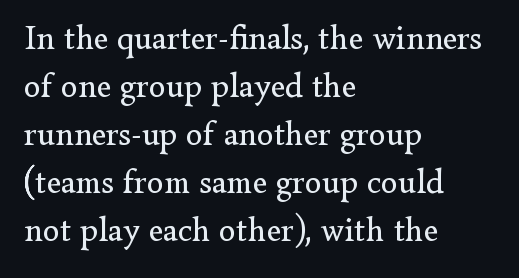
{"serif": "yes", "italic": "no", "bold": "no", "weight": "regular", "width": "normal", "stroke_contrast": "low", "x_height": "small", "monospaced": "no", "underline": "no", "align": "left", "line_spacing": "normal", "line_spacing_ratio": 1.41, "letter_spacing": "normal", "letter_spacing_em": 0.0, "glyph_px": 34}
